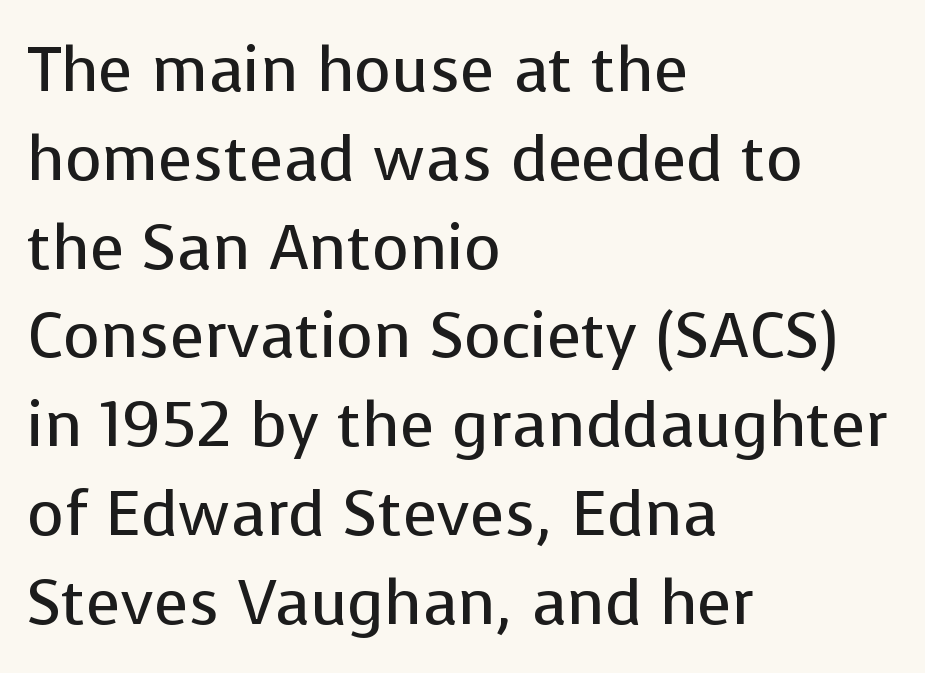
The image shows 63 px regular-weight sans-serif type, upright; set left-aligned, normal line spacing (1.41x), normal letter spacing, not underlined; low stroke contrast and a medium x-height.
